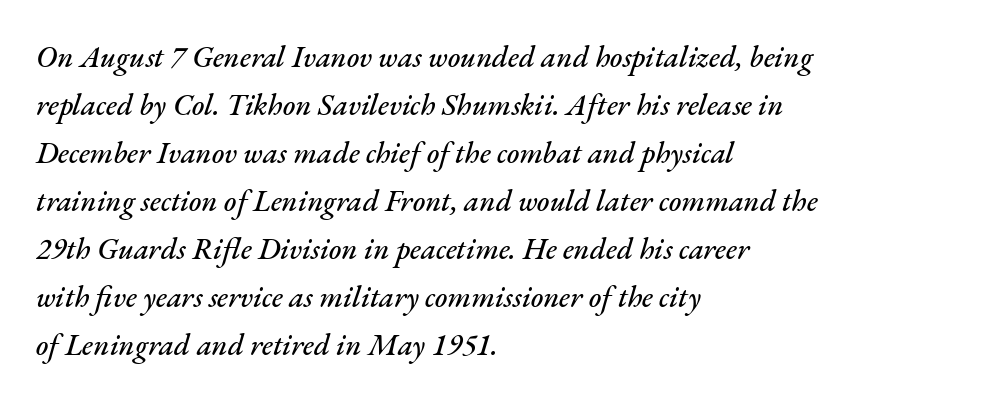
{"italic": "yes", "lean": "right", "slant_degrees": 17, "width": "normal", "stroke_contrast": "medium", "x_height": "small", "monospaced": "no", "underline": "no", "align": "left", "line_spacing": "normal", "line_spacing_ratio": 1.6, "letter_spacing": "normal", "letter_spacing_em": 0.0, "glyph_px": 30}
